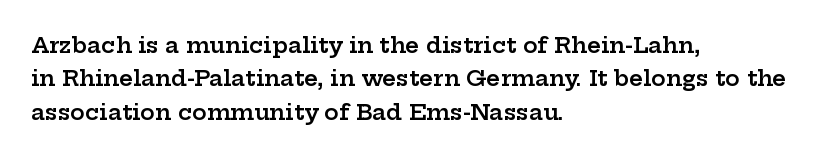
Rows of type keep a routine distance in the vertical direction. Default kerning and tracking; the words read as compact shapes. The font's upright variant was chosen for this text. As a designer I'd log this as weight 600, semibold. The string is rendered with underlining switched off.
